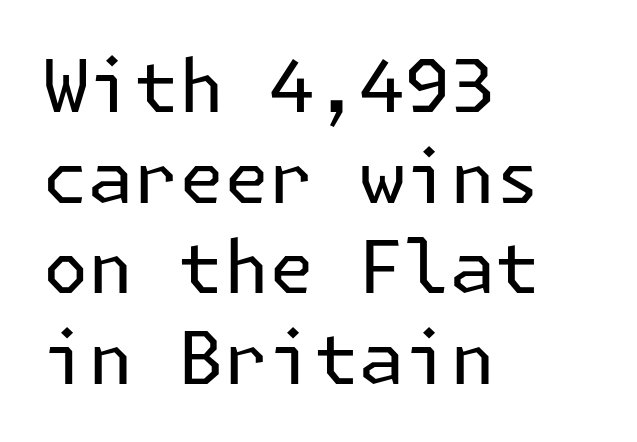
The font is comparable to plain body text, perhaps lighter. The paragraph has a hard left edge and a soft right edge. Spacing between characters is what you'd get straight out of the box. The font's upright variant was chosen for this text. A bare baseline throughout the passage.
